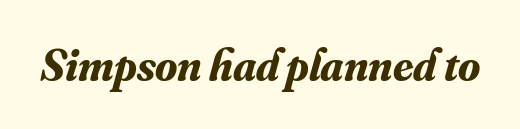
{"serif": "yes", "italic": "yes", "lean": "right", "slant_degrees": 16, "bold": "yes", "weight": "bold", "width": "normal", "stroke_contrast": "medium", "x_height": "small", "monospaced": "no", "underline": "no", "letter_spacing": "normal", "letter_spacing_em": 0.0, "glyph_px": 45}
